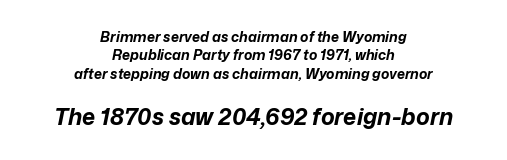
The image shows 23 px bold type, italic (leaning right); set centered, normal line spacing (1.31x), normal letter spacing, not underlined; the second (bottom) block is 1.64x larger.
